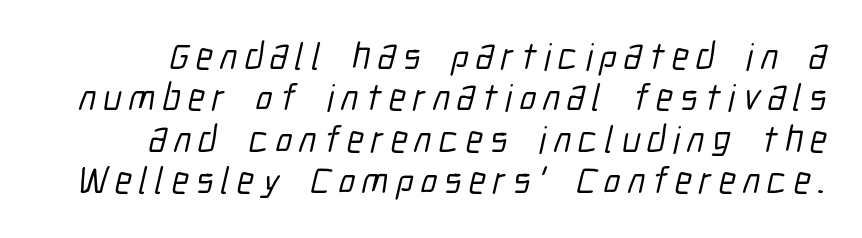
A sans-serif font was chosen for this passage. Lines of text with bare space underneath. A typesetter would call this leading minimal, almost set solid. The letters advance in unequal steps, a hallmark of proportional type.
